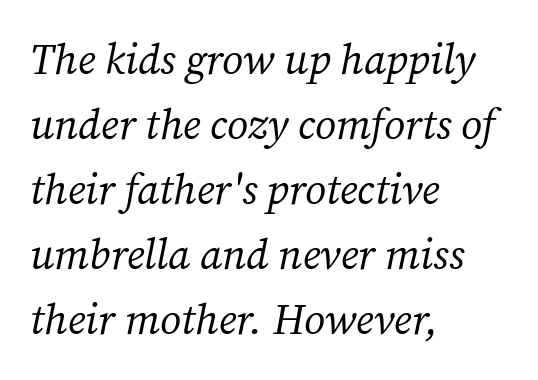
The image shows 42 px regular-weight serif type, italic (leaning right); set left-aligned, normal line spacing (1.55x), normal letter spacing, not underlined; medium stroke contrast and a medium x-height.
